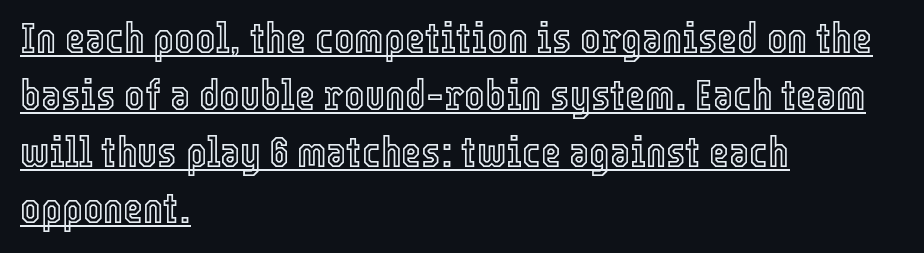
The image shows 43 px condensed type, upright; set left-aligned, normal line spacing (1.32x), normal letter spacing, underlined; a medium x-height.
